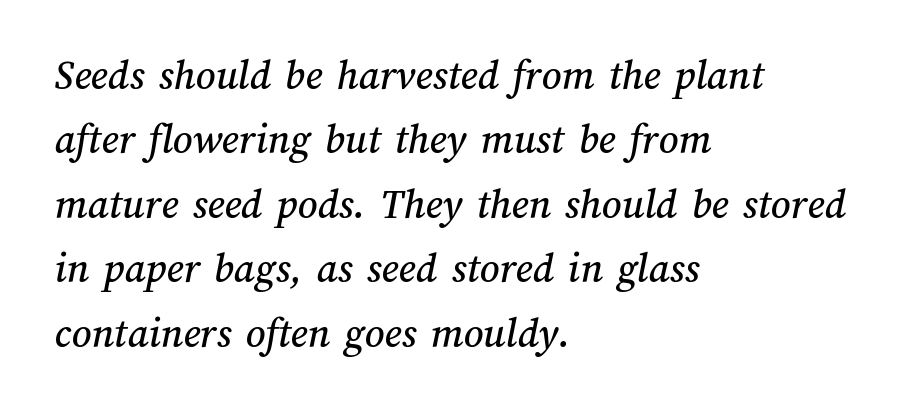
Q: Is the text underlined? A: No.
Q: How is the paragraph aligned? A: Left-aligned.
Q: Is the spacing between letters normal or unusually wide? A: Normal.
Q: Is the spacing between lines tight, normal or loose? A: Normal.
Q: Width (condensed, normal, or wide)? A: Normal.
Q: Stroke contrast? A: Medium.
Q: x-height? A: Medium.
Q: Monospaced? A: No.
